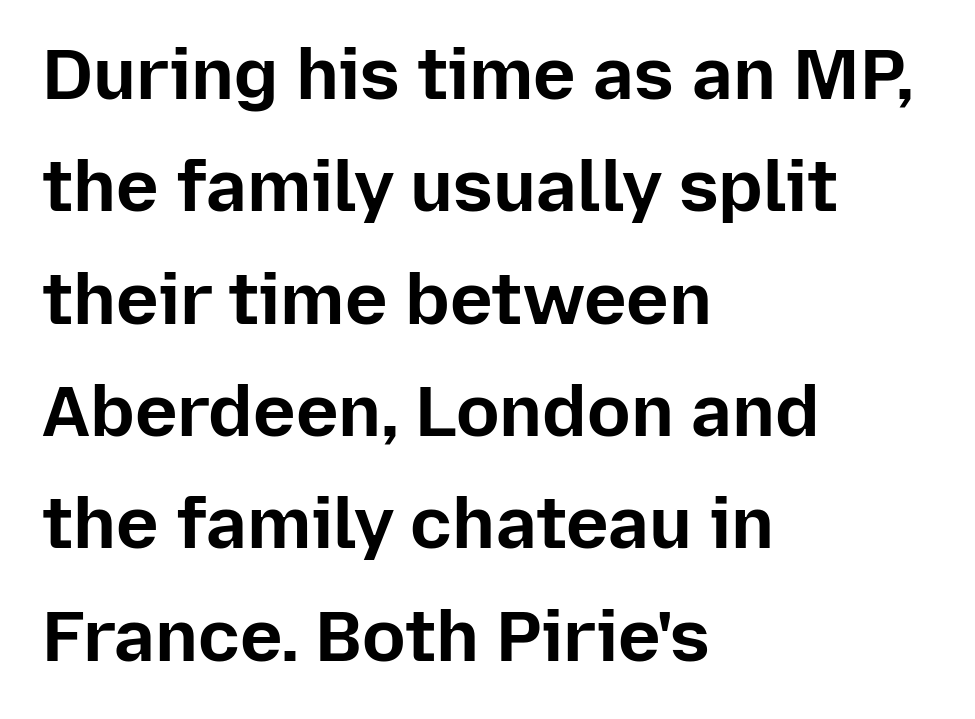
Q: Is the text bold? A: Yes.
Q: Is the text italic (slanted)? A: No, it is upright.
Q: Is the typeface a serif or a sans-serif typeface? A: Sans-serif.
Q: Is the text underlined? A: No.
Q: How is the paragraph aligned? A: Left-aligned.
Q: Is the spacing between letters normal or unusually wide? A: Normal.
Q: Is the spacing between lines tight, normal or loose? A: Normal.
Q: Width (condensed, normal, or wide)? A: Normal.
Q: Stroke contrast? A: Low.
Q: x-height? A: Medium.
Q: Monospaced? A: No.
